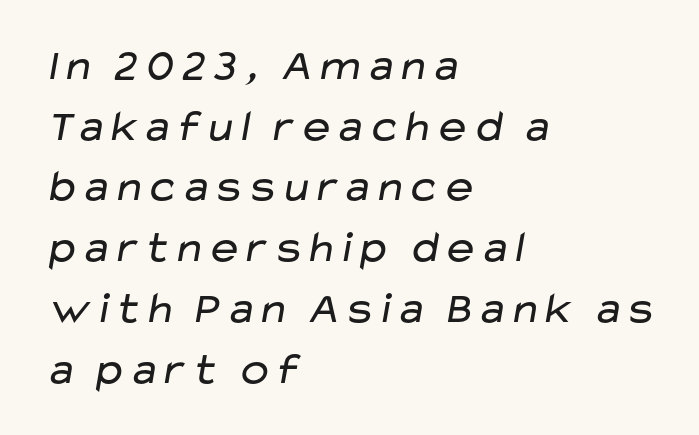
The image shows 45 px regular-weight, wide sans-serif type; set left-aligned, normal line spacing (1.35x), normal letter spacing, not underlined; low stroke contrast and a medium x-height.
